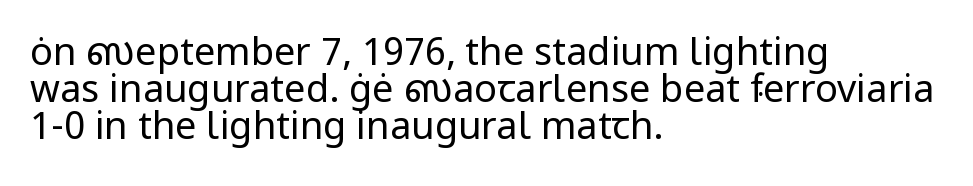
The block of text is dense from top to bottom, with scant space between rows. Note the varied advance widths — an 'i' is clearly narrower than an 'm'. The setting favours the left margin, as ordinary paragraphs usually do. The glyphs are unaccompanied by any horizontal stroke below them.
